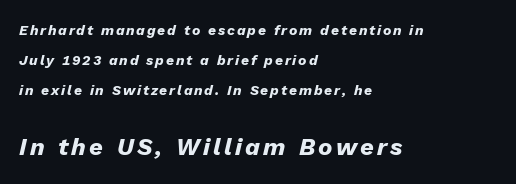
The image shows 24 px bold type, italic (leaning right); set left-aligned, loose line spacing (2.14x), not underlined; the second (bottom) block is 1.71x larger.
